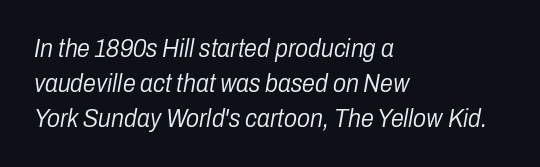
{"italic": "yes", "lean": "right", "slant_degrees": 10, "bold": "no", "underline": "no", "align": "left", "line_spacing": "normal", "line_spacing_ratio": 1.34, "letter_spacing": "normal", "letter_spacing_em": 0.0, "glyph_px": 26}
